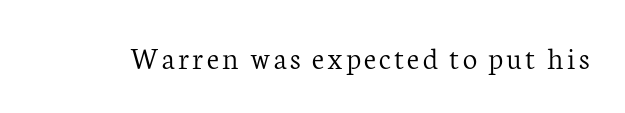
The image shows 32 px light serif type, upright; set not underlined; low stroke contrast and a medium x-height.
